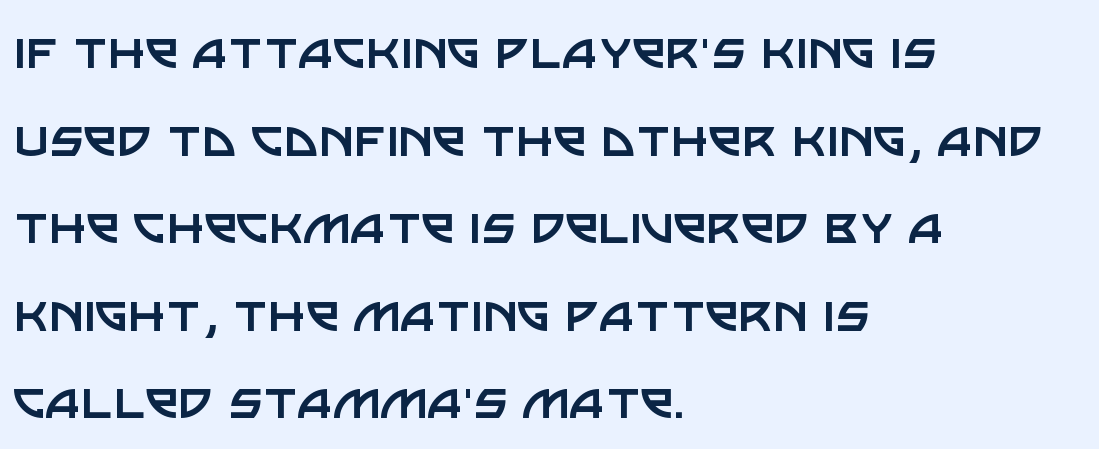
Examine the stroke ends and you'll find no serifs. Bold? No — there's no thickening of the strokes. Short note: letters normally spaced. The lines are quadded left. Underlining? Definitely not there.
